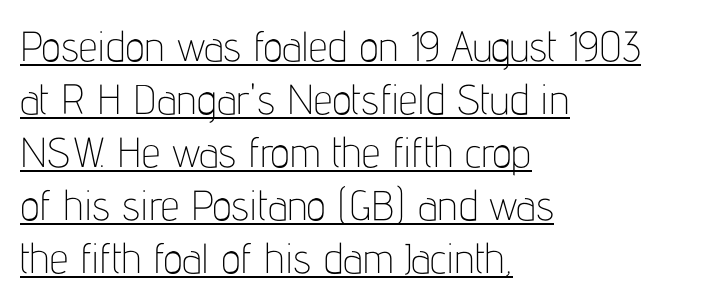
The face used here is a sans, in the tradition of grotesques and geometrics. Glyph-to-glyph distance matches everyday printed text. You could not count columns in this text — the font is proportionally spaced. These lines sit exactly where default settings would place them. Line beginnings align vertically; line endings do not.
